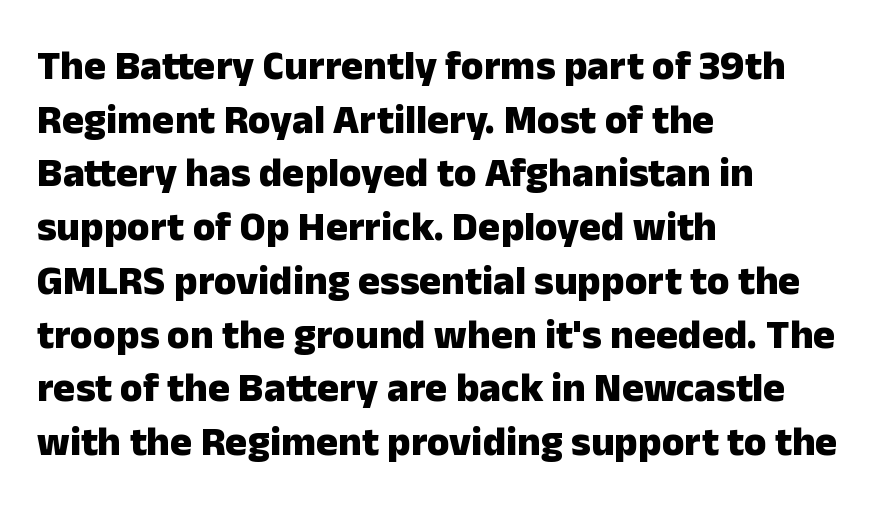
Q: Is the text bold? A: Yes.
Q: Is the text italic (slanted)? A: No, it is upright.
Q: Is the typeface a serif or a sans-serif typeface? A: Sans-serif.
Q: Is the text underlined? A: No.
Q: How is the paragraph aligned? A: Left-aligned.
Q: Is the spacing between letters normal or unusually wide? A: Normal.
Q: Is the spacing between lines tight, normal or loose? A: Normal.
Q: Width (condensed, normal, or wide)? A: Normal.
Q: Stroke contrast? A: Low.
Q: x-height? A: Medium.
Q: Monospaced? A: No.
